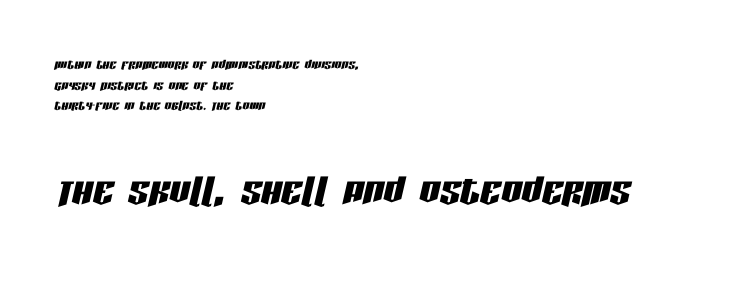
You could call the tracking neutral — neither tight nor loose. Type size steps up from the first block to the second. All the whitespace from short lines collects on the right. Underline: absent. This sample has the flowing, uneven cadence of proportional lettering.
